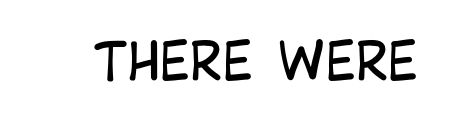
Q: Is the text bold? A: No.
Q: Is the text italic (slanted)? A: No, it is upright.
Q: Is the typeface a serif or a sans-serif typeface? A: Sans-serif.
Q: Is the text underlined? A: No.
Q: Is the spacing between letters normal or unusually wide? A: Normal.
Q: Width (condensed, normal, or wide)? A: Condensed.
Q: Stroke contrast? A: Low.
Q: x-height? A: Large.
Q: Monospaced? A: No.
